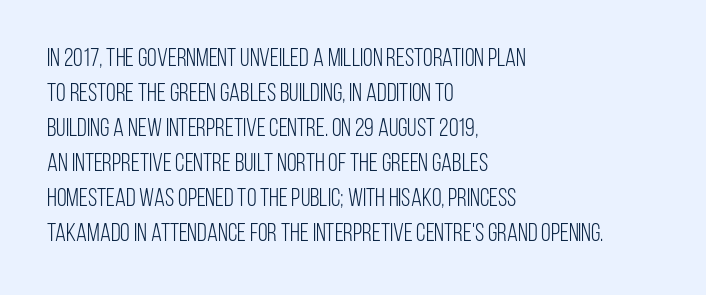
Nobody drew a line under any word here. The passage is arranged the way most books set body copy — flush left. Is the stroke heavy? The answer is a plain regular-or-lighter. Nobody touched the tracking dial on this one. A roman cut, with each character standing at attention. The space between consecutive lines is moderate.
